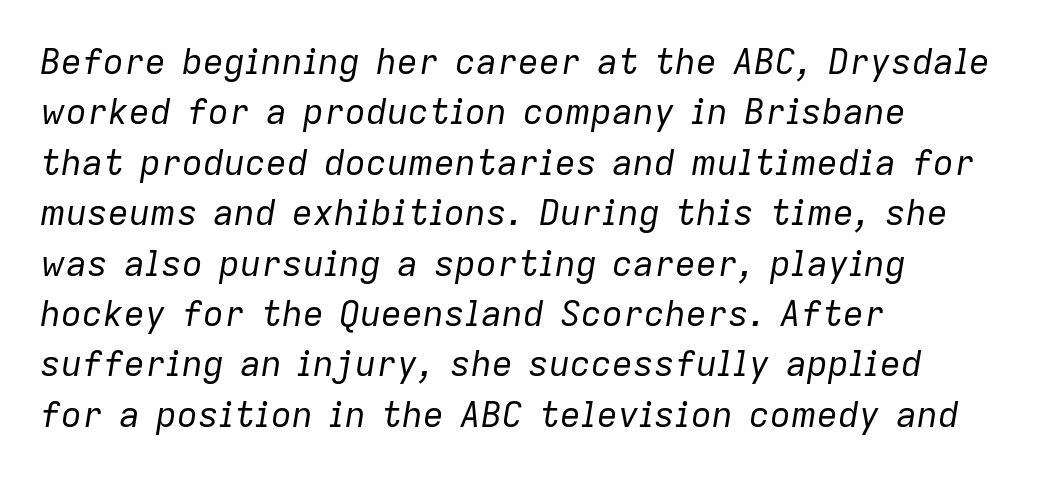
{"italic": "yes", "lean": "right", "slant_degrees": 9, "bold": "no", "weight": "regular", "width": "normal", "stroke_contrast": "low", "x_height": "medium", "monospaced": "no", "underline": "no", "align": "left", "line_spacing": "normal", "line_spacing_ratio": 1.44, "letter_spacing": "normal", "letter_spacing_em": 0.0, "glyph_px": 35}
